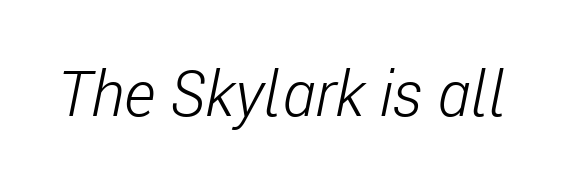
Q: Is the text bold? A: No.
Q: Is the text italic (slanted)? A: Yes, it leans right by about 11 degrees.
Q: Is the text underlined? A: No.
Q: Is the spacing between letters normal or unusually wide? A: Normal.
Q: Width (condensed, normal, or wide)? A: Condensed.
Q: Stroke contrast? A: Low.
Q: x-height? A: Medium.
Q: Monospaced? A: No.
